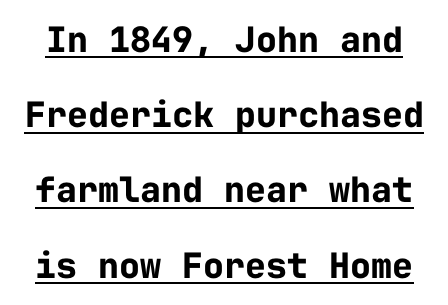
Baseline-to-baseline distance is far greater than the letter height. Each glyph is drawn with heavy, bold strokes. This sample uses a sans-serif face. In designer terms, the underline attribute is active on this setting. The lettering stays uniformly vertical, giving the passage a roman look. Looks like terminal output: every glyph gets an equal slot.
